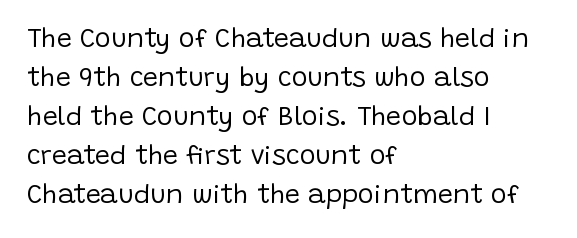
{"italic": "no", "bold": "no", "underline": "no", "align": "left", "line_spacing": "normal", "line_spacing_ratio": 1.44, "letter_spacing": "normal", "letter_spacing_em": 0.0, "glyph_px": 27}
